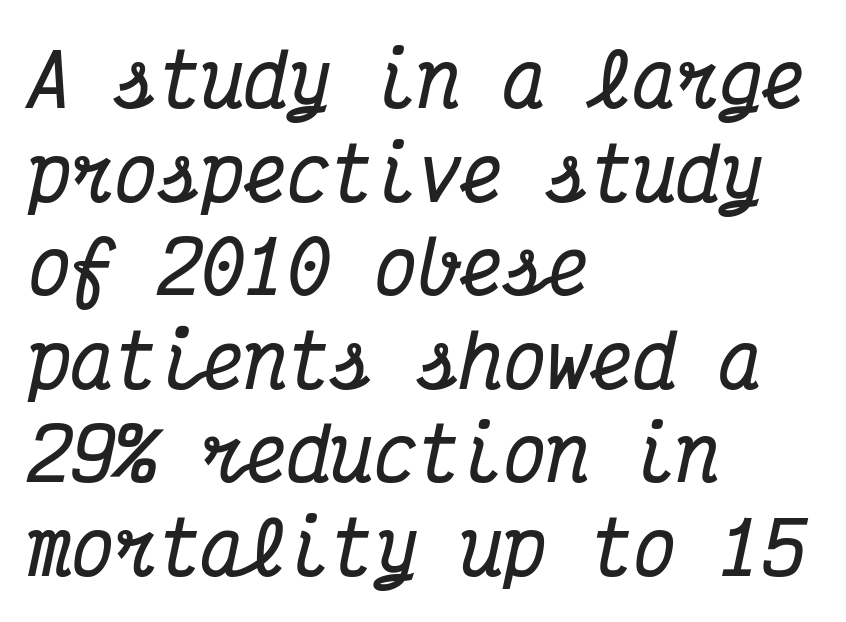
The image shows 72 px bold, condensed serif type, italic (leaning right), monospaced; set left-aligned, normal line spacing (1.3x), normal letter spacing, not underlined; medium stroke contrast and a medium x-height.
